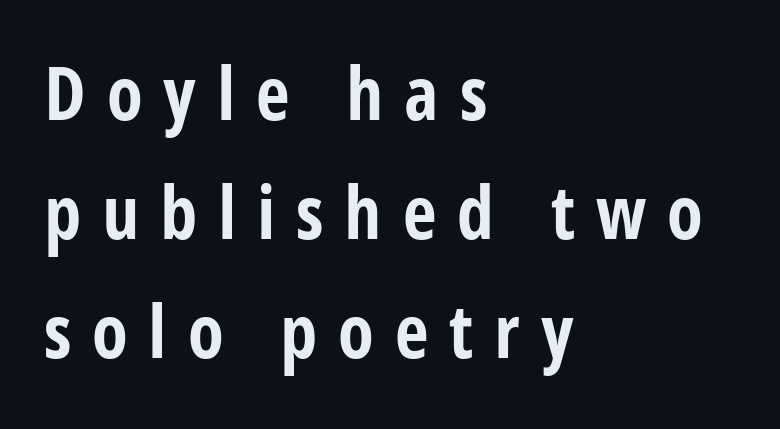
Vertical spacing — default. Is this a fixed-width face? No — the glyphs have proportional, varying widths. Vertical strokes here are truly vertical. Font category for this specimen: sans-serif.
